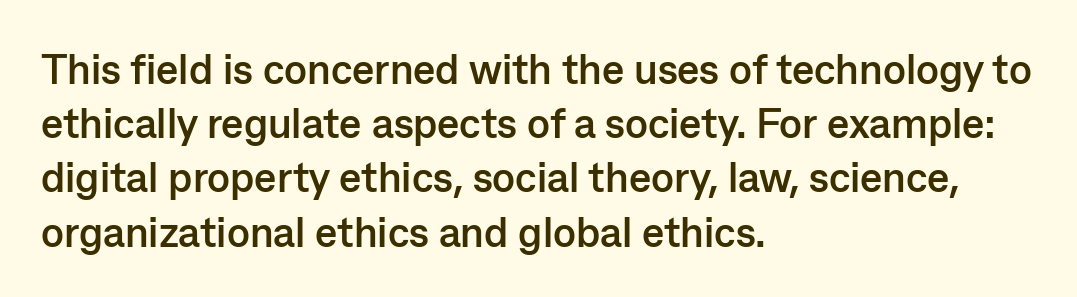
Q: Is the text bold? A: Yes.
Q: Is the text italic (slanted)? A: No, it is upright.
Q: Is the typeface a serif or a sans-serif typeface? A: Sans-serif.
Q: Is the text underlined? A: No.
Q: How is the paragraph aligned? A: Left-aligned.
Q: Is the spacing between letters normal or unusually wide? A: Normal.
Q: Is the spacing between lines tight, normal or loose? A: Normal.
Q: Width (condensed, normal, or wide)? A: Normal.
Q: Stroke contrast? A: Low.
Q: x-height? A: Medium.
Q: Monospaced? A: No.
